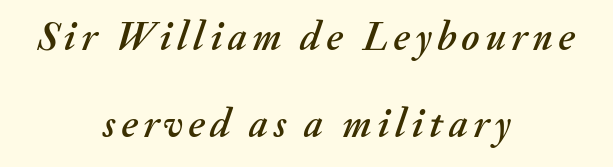
Descenders are the only things crossing below the line. Varying glyph widths throughout — classic text-font behaviour. The passage shown leans; its letterforms are oblique. The passage shown stacks its lines with a broad gap. The typesetter chose a symmetrical, centered arrangement here.
